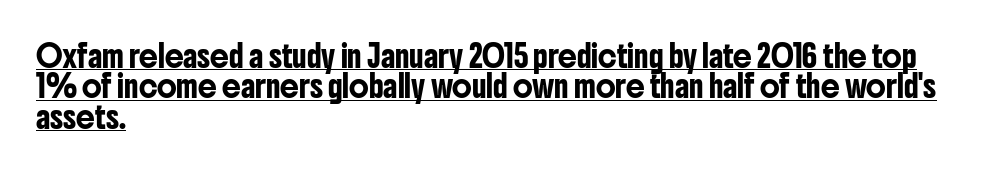
The image shows 21 px text type, upright; set left-aligned, normal line spacing (1.45x), normal letter spacing, underlined.
